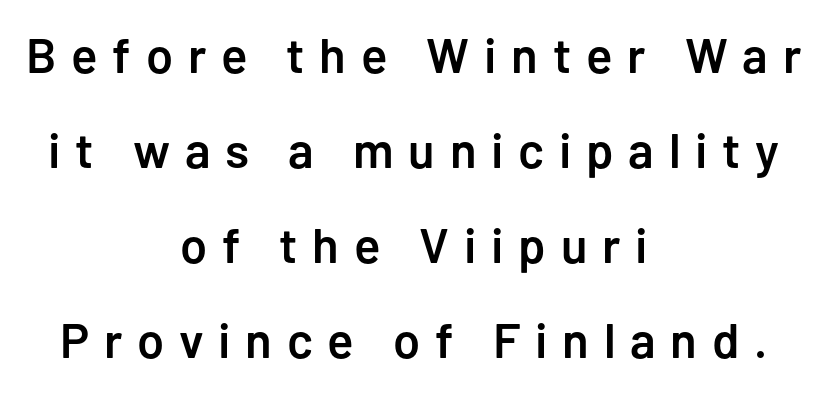
These lines stand farther apart than default settings would place them. Each word looks stretched out because of the extra space between its letters. Each letter's strokes conclude bluntly, with no projecting serifs. The glyphs have the mass of a demibold cut, below bold. A student would call this center alignment; a typographer would say set centered. The words here are not underlined.
